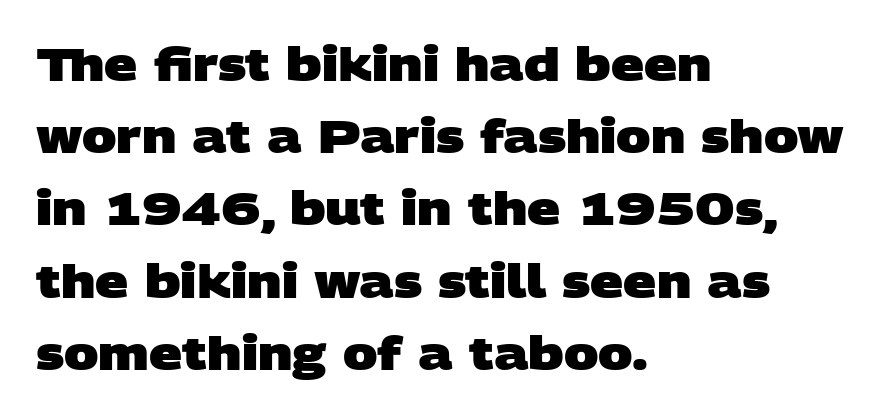
Q: Is the text bold? A: Yes.
Q: Is the typeface a serif or a sans-serif typeface? A: Sans-serif.
Q: Is the text underlined? A: No.
Q: How is the paragraph aligned? A: Left-aligned.
Q: Is the spacing between letters normal or unusually wide? A: Normal.
Q: Is the spacing between lines tight, normal or loose? A: Normal.
Q: Width (condensed, normal, or wide)? A: Wide.
Q: Stroke contrast? A: Low.
Q: x-height? A: Large.
Q: Monospaced? A: No.
